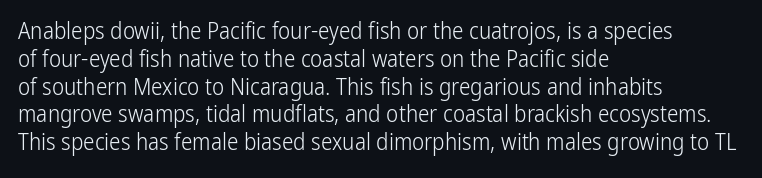
Italic: no, the glyphs are upright roman. Typeset ragged right — the left edge is the straight one. The gaps between neighbouring characters are ordinary and unremarkable. No letter is thick-stroked: the sample isn't bold. Lines of text with bare space underneath.
